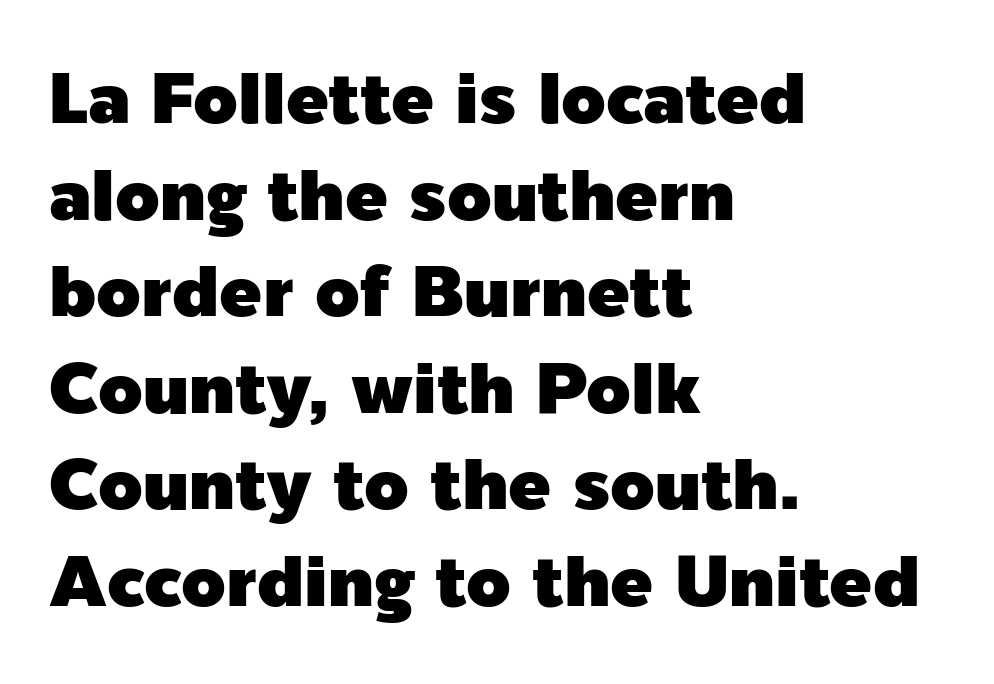
Ordinary non-slanted type is in use. Letter spacing: default. The rendering shows plain stroke endings on the letterforms — a sans-serif design. The setting favours the left margin, as ordinary paragraphs usually do. Reading down the column, the eye jumps a familiar distance to each next line.
